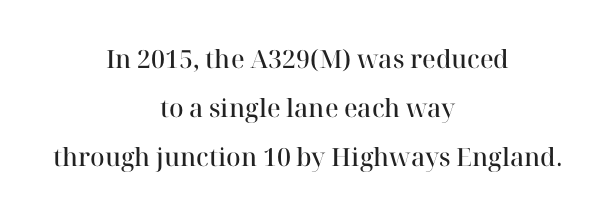
The image shows 25 px text type, upright; set centered, loose line spacing (1.96x), normal letter spacing, not underlined.
